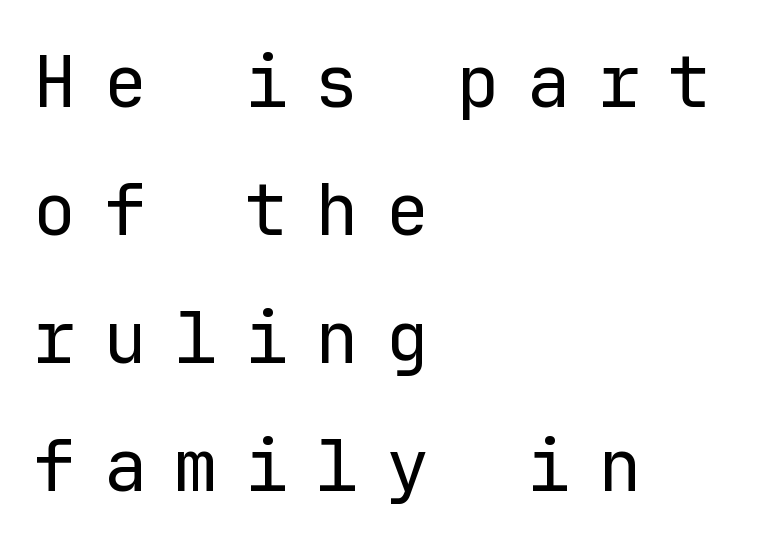
{"serif": "no", "italic": "no", "bold": "no", "weight": "regular", "width": "normal", "stroke_contrast": "low", "x_height": "medium", "monospaced": "yes", "underline": "no", "align": "left", "line_spacing_ratio": 1.78, "letter_spacing": "wide", "letter_spacing_em": 0.38, "glyph_px": 72}
